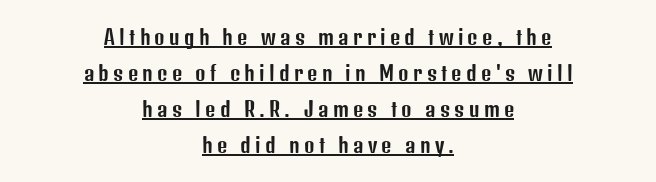
{"italic": "no", "underline": "yes", "align": "center", "line_spacing_ratio": 1.8, "letter_spacing": "wide", "letter_spacing_em": 0.21, "glyph_px": 20}
